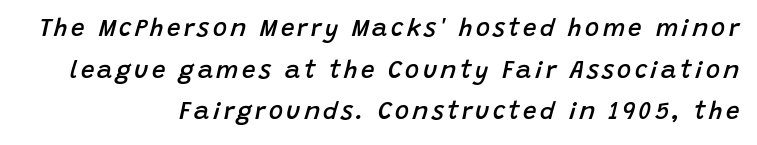
Q: Is the text bold? A: Semi-bold.
Q: Is the text italic (slanted)? A: Yes, it leans right by about 15 degrees.
Q: Is the text underlined? A: No.
Q: How is the paragraph aligned? A: Right-aligned.
